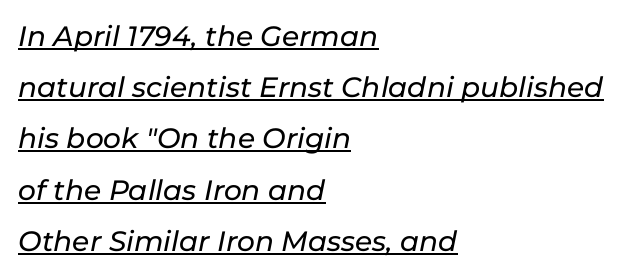
The image shows 28 px text type, italic (leaning right); set left-aligned, line spacing 1.83x, normal letter spacing, underlined; low stroke contrast and a medium x-height.
